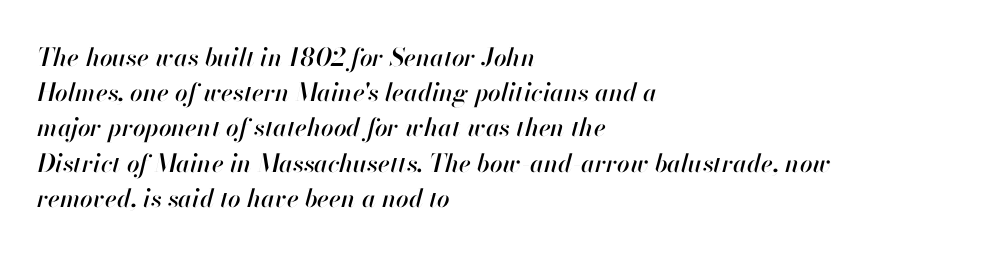
Q: Is the text italic (slanted)? A: Yes, it leans right by about 13 degrees.
Q: Is the text underlined? A: No.
Q: How is the paragraph aligned? A: Left-aligned.
Q: Is the spacing between letters normal or unusually wide? A: Normal.
Q: Is the spacing between lines tight, normal or loose? A: Normal.
